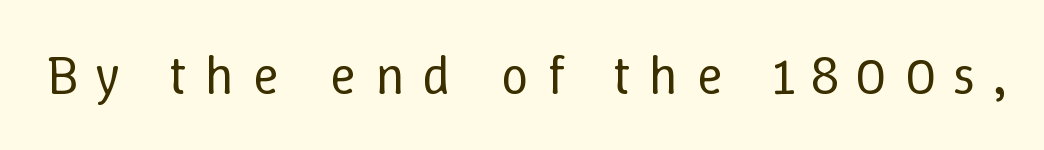
Q: Is the text bold? A: No.
Q: Is the text italic (slanted)? A: No, it is upright.
Q: Is the text underlined? A: No.
Q: Is the spacing between letters normal or unusually wide? A: Unusually wide.
Q: Width (condensed, normal, or wide)? A: Normal.
Q: Stroke contrast? A: Low.
Q: x-height? A: Medium.
Q: Monospaced? A: No.
